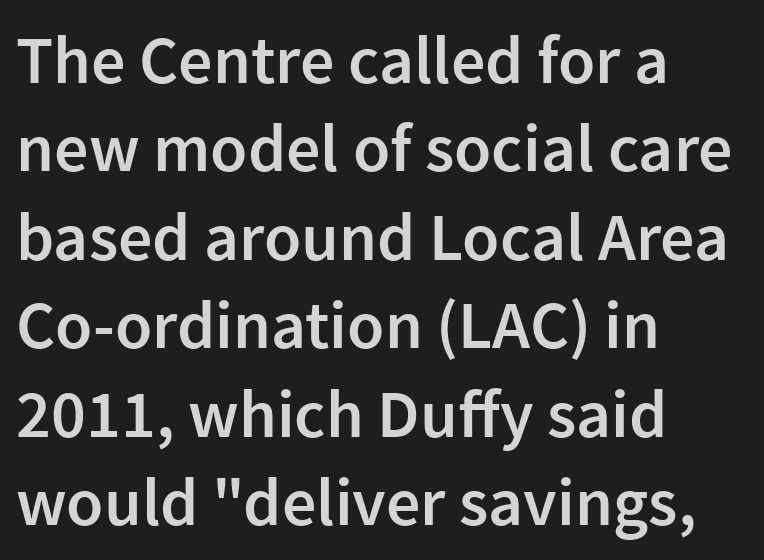
The image shows 68 px semibold sans-serif type, upright; set left-aligned, normal line spacing (1.3x), normal letter spacing, not underlined; low stroke contrast and a medium x-height.
